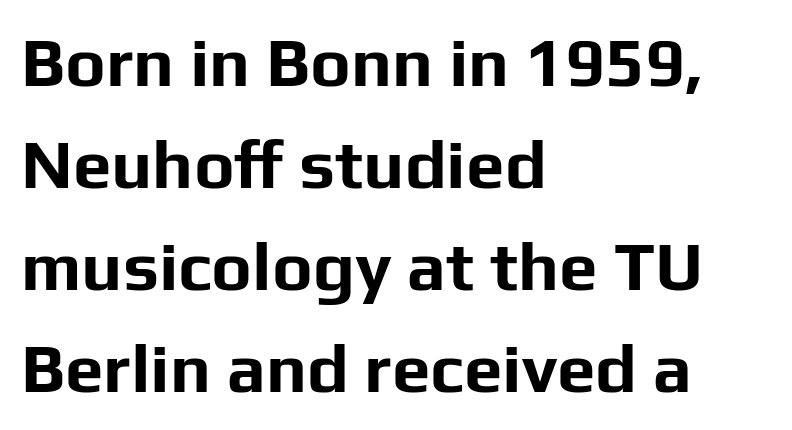
Q: Is the text bold? A: Yes.
Q: Is the text italic (slanted)? A: No, it is upright.
Q: Is the typeface a serif or a sans-serif typeface? A: Sans-serif.
Q: Is the text underlined? A: No.
Q: How is the paragraph aligned? A: Left-aligned.
Q: Is the spacing between letters normal or unusually wide? A: Normal.
Q: Is the spacing between lines tight, normal or loose? A: Normal.
Q: Width (condensed, normal, or wide)? A: Normal.
Q: Stroke contrast? A: Low.
Q: x-height? A: Medium.
Q: Monospaced? A: No.
